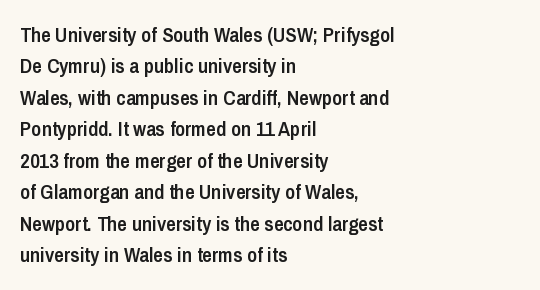
The glyphs have the mass of a demibold cut, below bold. The compositor pushed each line to the left boundary. The passage shown is not underscored anywhere. Caption: standard tracking, unaltered. Reading down the column, the eye jumps a familiar distance to each next line. The axis of the letterforms is exactly vertical.
